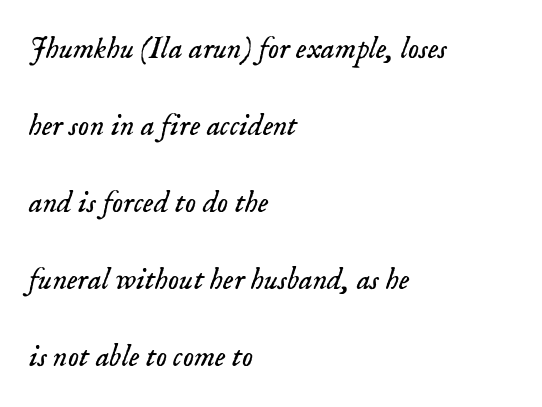
The image shows 31 px light serif type, italic (leaning right); set left-aligned, loose line spacing (2.48x), normal letter spacing, not underlined; low stroke contrast and a small x-height.
